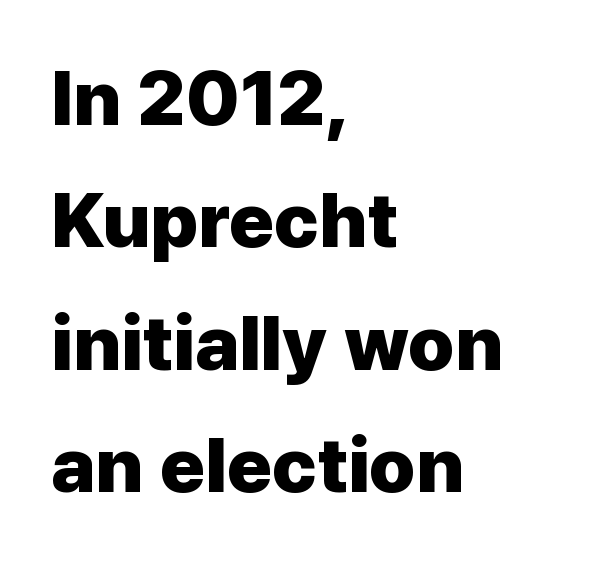
Do the characters align in a grid? No, the font is proportional. Baseline-to-baseline distance is the conventional proportion of letter height. Left-aligned paragraph, ragged on the right. These lines carry a lot of weight — the face is fully bold. The passage shown is typeset with a sans-serif family. You can tell it's not italic because the verticals are truly vertical.
